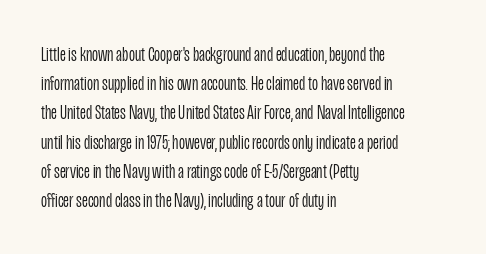
Tracking here is standard; glyphs follow each other at the usual distance. Heft: none added — not bold. These lines are set flush left with a ragged right edge. The letters stand straight up with perfectly vertical stems. Has an underline been added? It has not.
